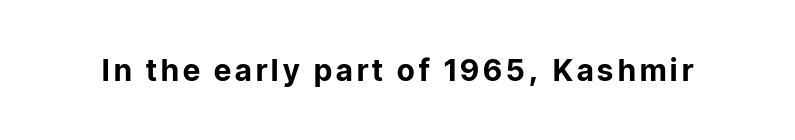
The image shows 30 px bold sans-serif type, upright; set not underlined; low stroke contrast and a medium x-height.
